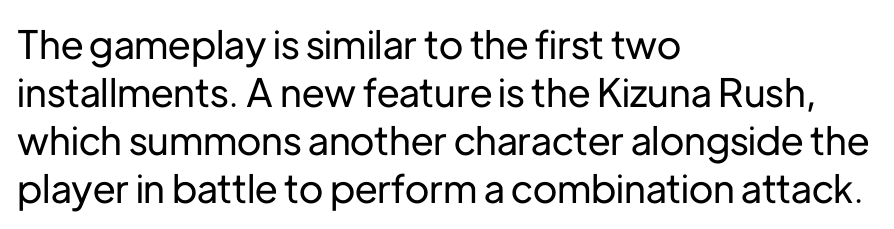
This rendering leaves character spacing at its baseline value. The passage shown is typed in a proportional face where columns would drift. The rendering shows plain stroke endings on the letterforms — a sans-serif design. The letters stand upright; this is a roman face. Horizontally, the lines are justified to the leading edge only.
